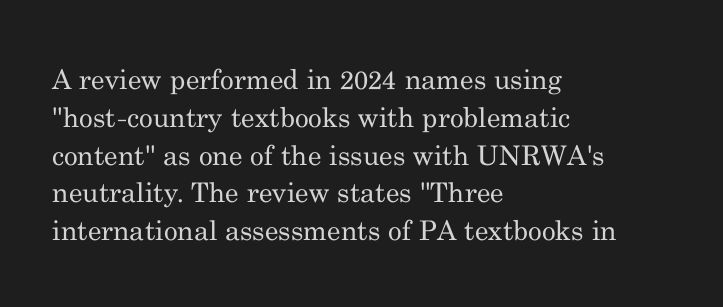
{"italic": "no", "bold": "no", "underline": "no", "align": "left", "line_spacing": "normal", "line_spacing_ratio": 1.4, "letter_spacing": "normal", "letter_spacing_em": 0.0, "glyph_px": 27}
